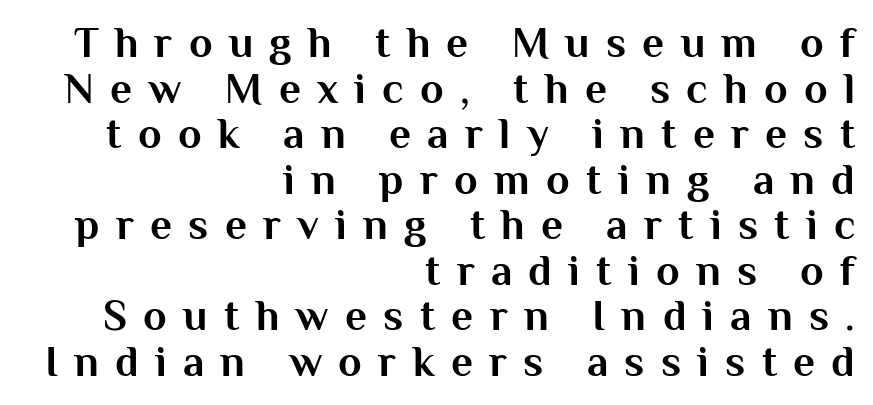
{"serif": "no", "italic": "no", "bold": "yes", "weight": "bold", "width": "normal", "stroke_contrast": "medium", "x_height": "medium", "monospaced": "no", "underline": "no", "align": "right", "line_spacing": "tight", "line_spacing_ratio": 1.06, "letter_spacing": "wide", "letter_spacing_em": 0.38, "glyph_px": 43}
